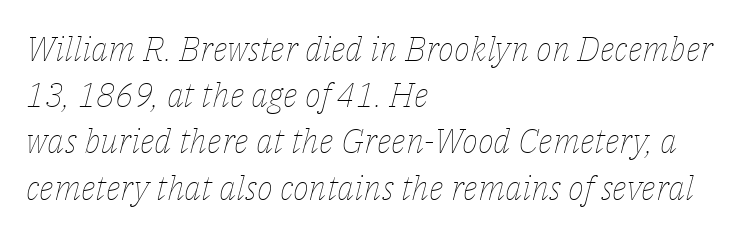
Q: Is the text bold? A: No.
Q: Is the text italic (slanted)? A: Yes, it leans right by about 14 degrees.
Q: Is the text underlined? A: No.
Q: How is the paragraph aligned? A: Left-aligned.
Q: Is the spacing between letters normal or unusually wide? A: Normal.
Q: Is the spacing between lines tight, normal or loose? A: Normal.
Q: Width (condensed, normal, or wide)? A: Normal.
Q: Stroke contrast? A: Low.
Q: x-height? A: Medium.
Q: Monospaced? A: No.
